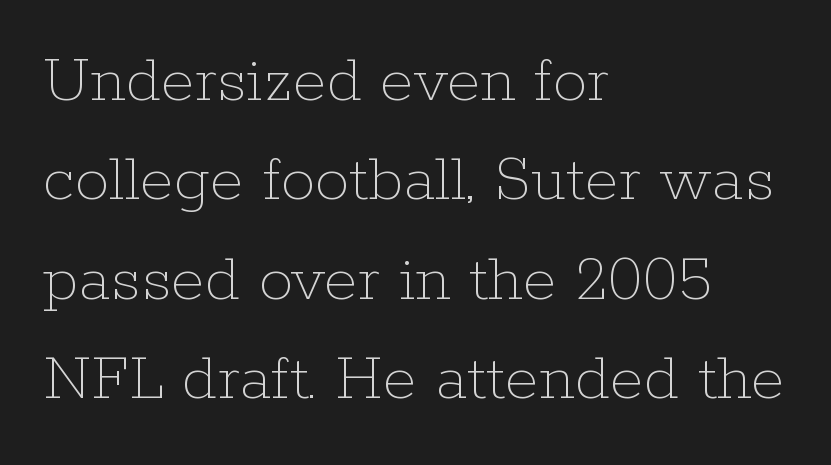
Q: Is the text bold? A: No.
Q: Is the text italic (slanted)? A: No, it is upright.
Q: Is the text underlined? A: No.
Q: How is the paragraph aligned? A: Left-aligned.
Q: Is the spacing between letters normal or unusually wide? A: Normal.
Q: Is the spacing between lines tight, normal or loose? A: Normal.
Q: Width (condensed, normal, or wide)? A: Normal.
Q: Stroke contrast? A: Low.
Q: x-height? A: Medium.
Q: Monospaced? A: No.
